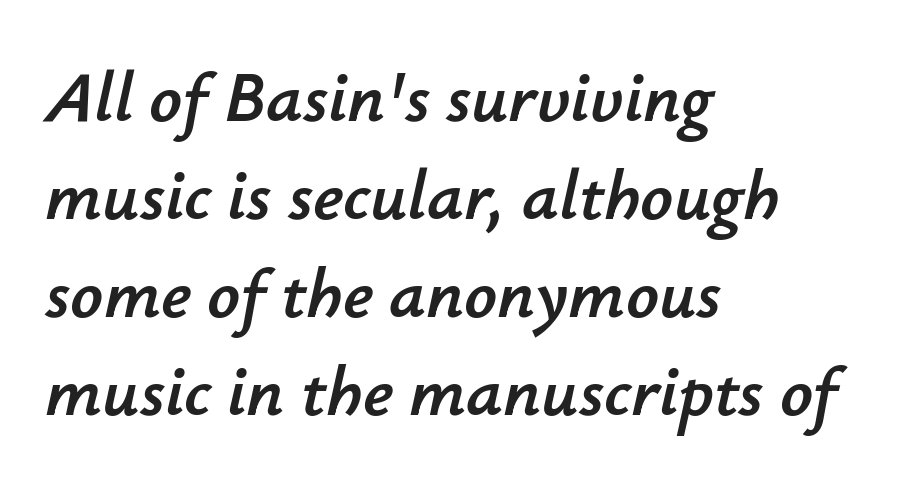
The image shows 72 px text type, italic (leaning right); set left-aligned, normal line spacing (1.36x), normal letter spacing, not underlined; low stroke contrast and a small x-height.
